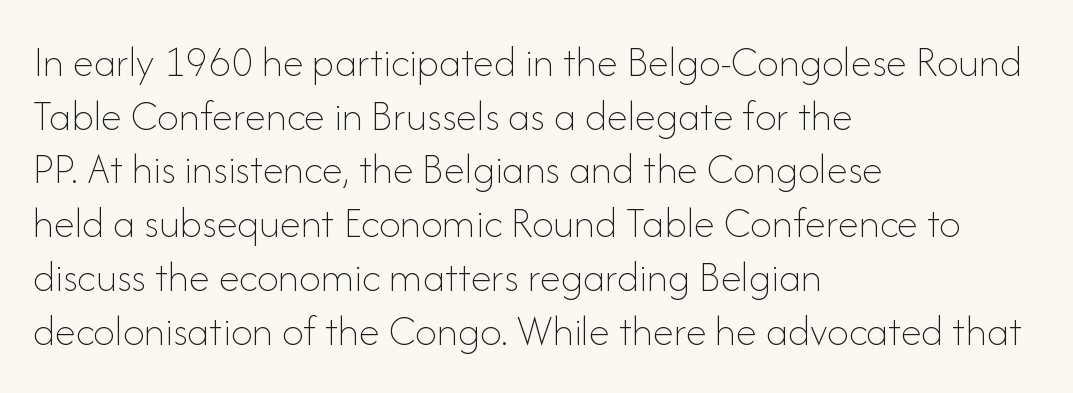
Q: Is the text bold? A: No.
Q: Is the text italic (slanted)? A: No, it is upright.
Q: Is the text underlined? A: No.
Q: How is the paragraph aligned? A: Left-aligned.
Q: Is the spacing between letters normal or unusually wide? A: Normal.
Q: Is the spacing between lines tight, normal or loose? A: Normal.
Q: Width (condensed, normal, or wide)? A: Normal.
Q: Stroke contrast? A: Low.
Q: x-height? A: Small.
Q: Monospaced? A: No.
